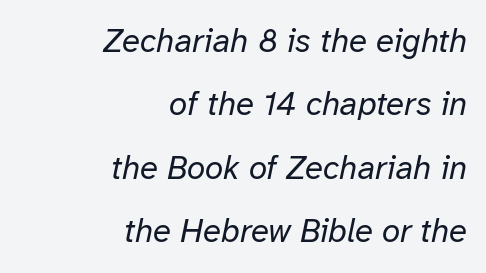
Q: Is the text bold? A: No.
Q: Is the text italic (slanted)? A: Yes, it leans right by about 12 degrees.
Q: Is the text underlined? A: No.
Q: How is the paragraph aligned? A: Right-aligned.
Q: Is the spacing between letters normal or unusually wide? A: Normal.
Q: Is the spacing between lines tight, normal or loose? A: Loose.
Q: Width (condensed, normal, or wide)? A: Normal.
Q: Stroke contrast? A: Low.
Q: x-height? A: Medium.
Q: Monospaced? A: No.
